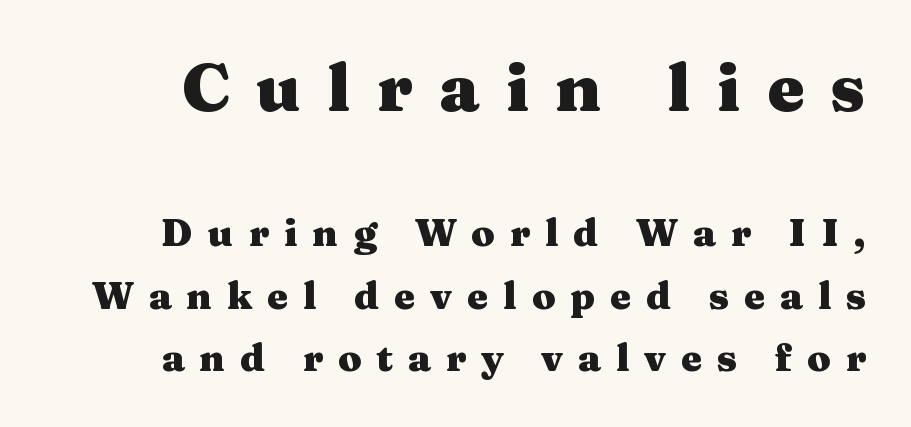
Q: Is the text bold? A: Yes.
Q: Is the text italic (slanted)? A: No, it is upright.
Q: Is the typeface a serif or a sans-serif typeface? A: Serif.
Q: Is the text underlined? A: No.
Q: Is the spacing between letters normal or unusually wide? A: Unusually wide.
Q: Is the spacing between lines tight, normal or loose? A: Normal.
Q: Which block of text is set in a larger size, the first (top) or the second (bottom)? A: The first (top) one.
Q: Width (condensed, normal, or wide)? A: Wide.
Q: Stroke contrast? A: Medium.
Q: x-height? A: Medium.
Q: Monospaced? A: No.
